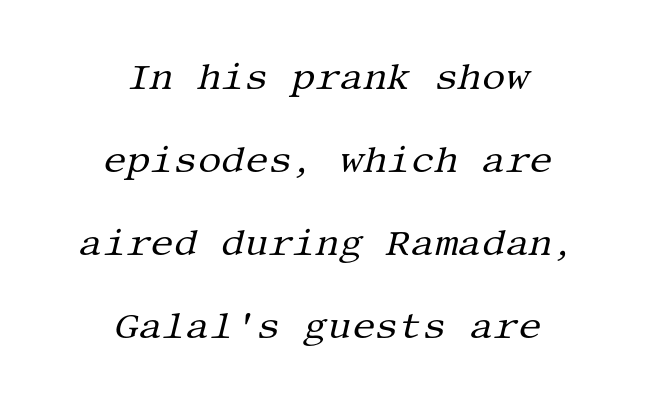
Q: Is the text bold? A: No.
Q: Is the text italic (slanted)? A: Yes, it leans right by about 13 degrees.
Q: Is the typeface a serif or a sans-serif typeface? A: Serif.
Q: Is the text underlined? A: No.
Q: How is the paragraph aligned? A: Centered.
Q: Is the spacing between letters normal or unusually wide? A: Normal.
Q: Is the spacing between lines tight, normal or loose? A: Loose.
Q: Width (condensed, normal, or wide)? A: Normal.
Q: Stroke contrast? A: Medium.
Q: x-height? A: Large.
